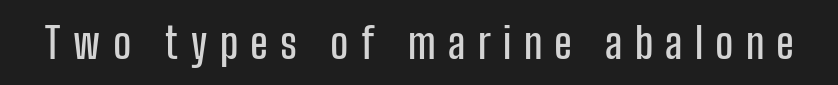
Q: Is the text italic (slanted)? A: No, it is upright.
Q: Is the typeface a serif or a sans-serif typeface? A: Sans-serif.
Q: Is the text underlined? A: No.
Q: Is the spacing between letters normal or unusually wide? A: Unusually wide.
Q: Width (condensed, normal, or wide)? A: Condensed.
Q: Stroke contrast? A: Low.
Q: x-height? A: Medium.
Q: Monospaced? A: No.
